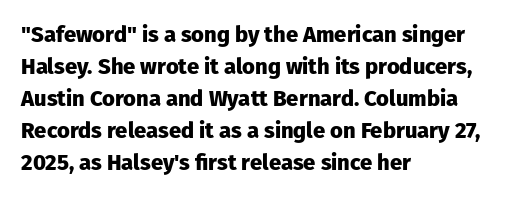
Q: Is the text bold? A: Yes.
Q: Is the text italic (slanted)? A: No, it is upright.
Q: Is the text underlined? A: No.
Q: How is the paragraph aligned? A: Left-aligned.
Q: Is the spacing between letters normal or unusually wide? A: Normal.
Q: Is the spacing between lines tight, normal or loose? A: Normal.
